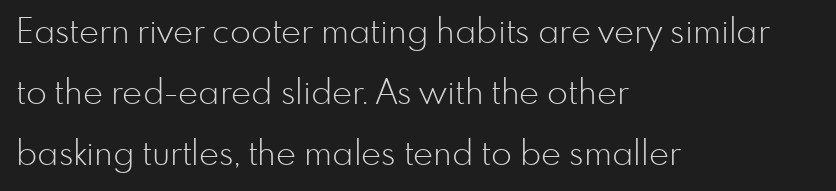
The image shows 34 px light sans-serif type, upright; set left-aligned, line spacing 1.8x, normal letter spacing, not underlined; low stroke contrast and a small x-height.
